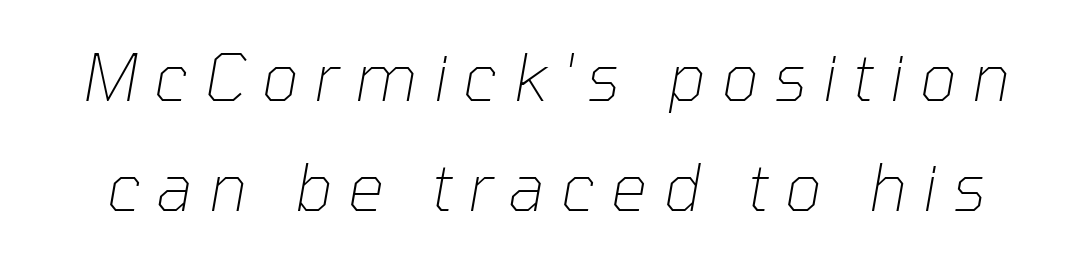
These lines were composed using italics. No heavy texture on the line: the type isn't bold. The gaps between neighbouring characters are conspicuously large. The face used here is proportionally spaced, like ordinary book or web type. Underlining? Definitely not there.
